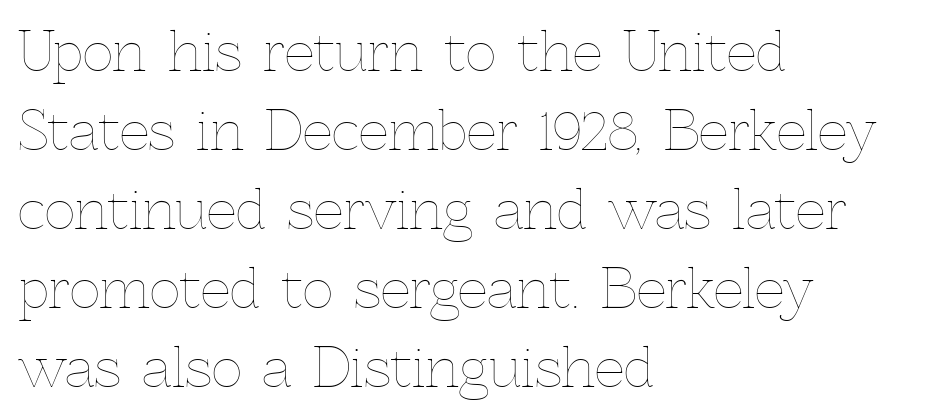
A clean baseline with only descenders dipping below it. Is this a heavy cut? Hardly; it is regular or lighter. The rendering uses natural spacing where letterforms have individual widths. The ragged edge is on the right, which tells us the setting is flush left.
